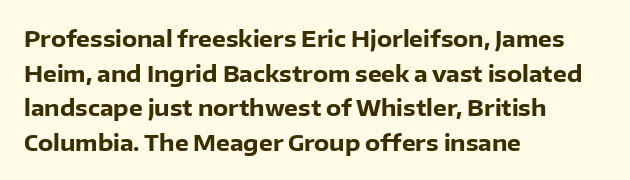
Q: Is the text bold? A: Yes.
Q: Is the text italic (slanted)? A: No, it is upright.
Q: Is the text underlined? A: No.
Q: How is the paragraph aligned? A: Left-aligned.
Q: Is the spacing between letters normal or unusually wide? A: Normal.
Q: Is the spacing between lines tight, normal or loose? A: Normal.
